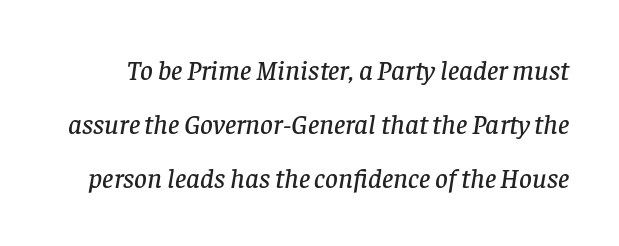
{"serif": "yes", "italic": "yes", "lean": "right", "slant_degrees": 8, "width": "normal", "stroke_contrast": "low", "x_height": "large", "monospaced": "no", "underline": "no", "line_spacing": "loose", "line_spacing_ratio": 1.93, "letter_spacing": "normal", "letter_spacing_em": 0.0, "glyph_px": 28}
